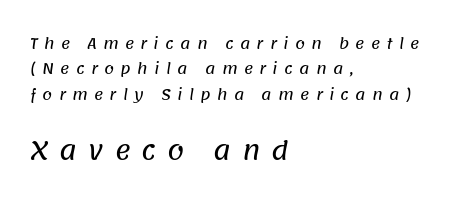
{"underline": "no", "align": "left", "line_spacing_ratio": 1.82, "letter_spacing": "wide", "letter_spacing_em": 0.45, "larger_block": "second", "size_ratio": 1.71, "glyph_px": 24}
